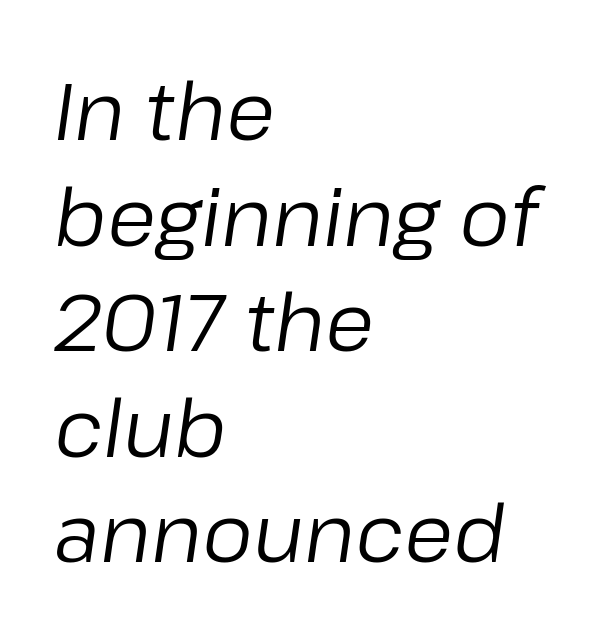
Q: Is the text bold? A: No.
Q: Is the text italic (slanted)? A: Yes, it leans right by about 8 degrees.
Q: Is the text underlined? A: No.
Q: How is the paragraph aligned? A: Left-aligned.
Q: Is the spacing between letters normal or unusually wide? A: Normal.
Q: Is the spacing between lines tight, normal or loose? A: Normal.
Q: Width (condensed, normal, or wide)? A: Normal.
Q: Stroke contrast? A: Low.
Q: x-height? A: Medium.
Q: Monospaced? A: No.
